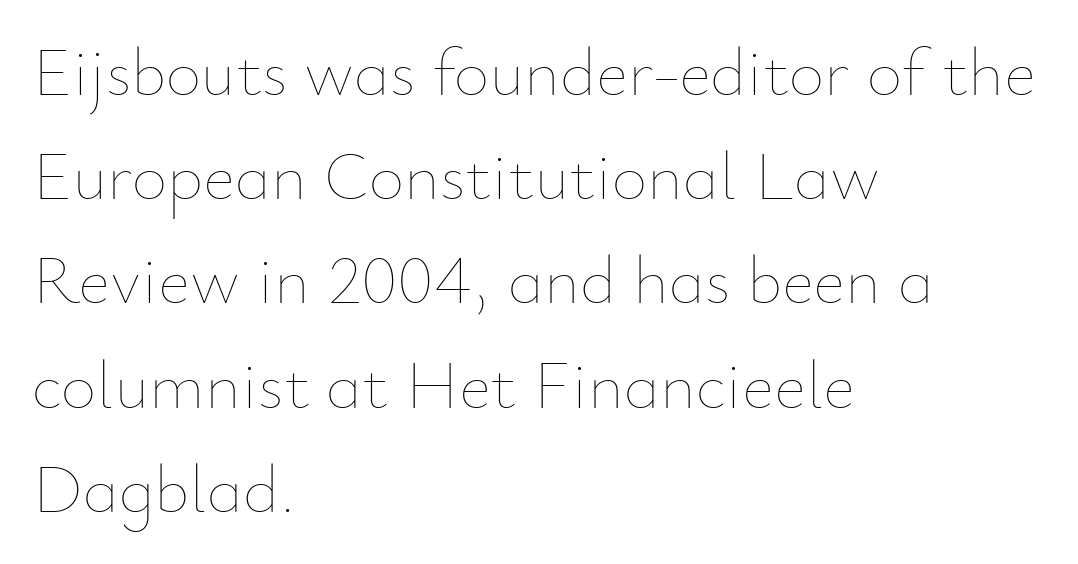
Notice how the passage keeps a crisp vertical edge on the left only. The weight would be labelled regular, book, light, or lighter still. Interline gaps are of average width in this sample. Designer's note — italics off, roman on. This sample uses plain, unmodified letter spacing. Descenders are the only things crossing below the line.
